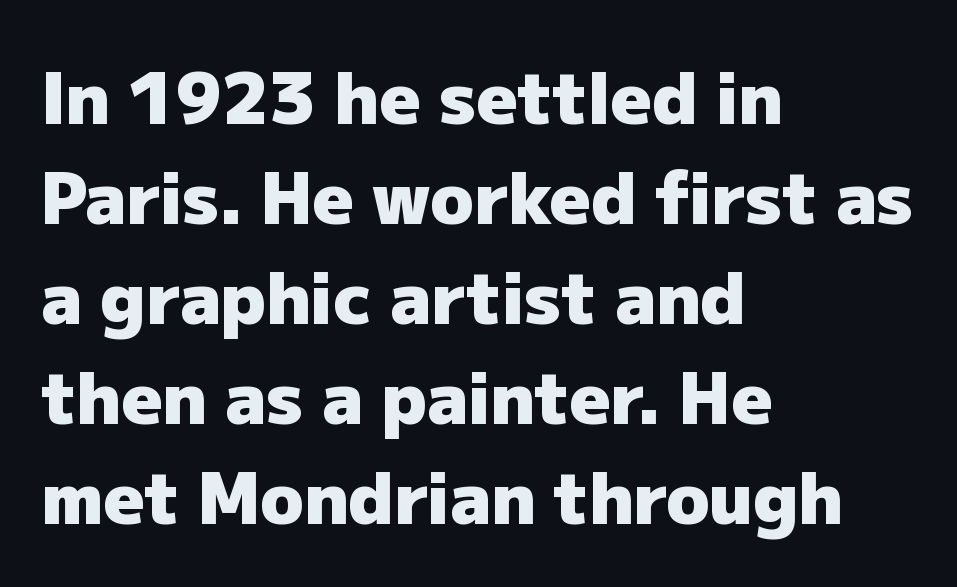
Q: Is the text bold? A: Yes.
Q: Is the text italic (slanted)? A: No, it is upright.
Q: Is the typeface a serif or a sans-serif typeface? A: Sans-serif.
Q: Is the text underlined? A: No.
Q: How is the paragraph aligned? A: Left-aligned.
Q: Is the spacing between letters normal or unusually wide? A: Normal.
Q: Is the spacing between lines tight, normal or loose? A: Normal.
Q: Width (condensed, normal, or wide)? A: Normal.
Q: Stroke contrast? A: Low.
Q: x-height? A: Medium.
Q: Monospaced? A: No.
